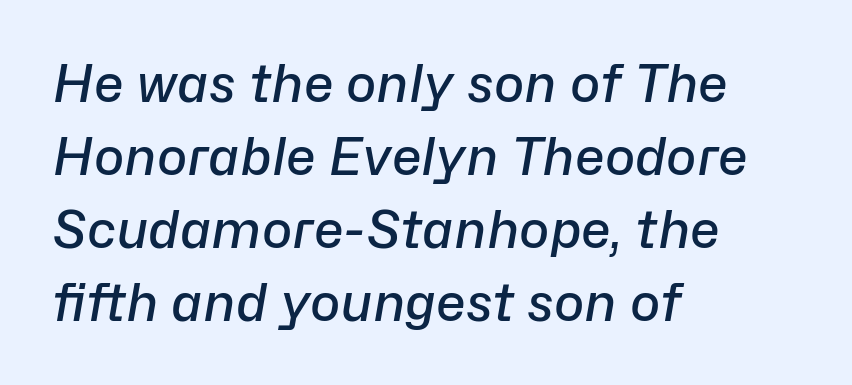
The image shows 51 px semibold type, italic (leaning right); set left-aligned, normal line spacing (1.43x), normal letter spacing, not underlined; low stroke contrast and a medium x-height.
